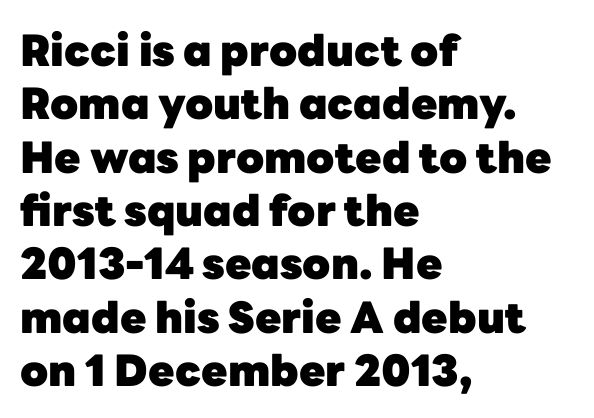
{"serif": "no", "italic": "no", "bold": "yes", "weight": "heavy", "width": "normal", "stroke_contrast": "low", "x_height": "medium", "monospaced": "no", "underline": "no", "align": "left", "line_spacing_ratio": 1.24, "letter_spacing": "normal", "letter_spacing_em": 0.0, "glyph_px": 43}
